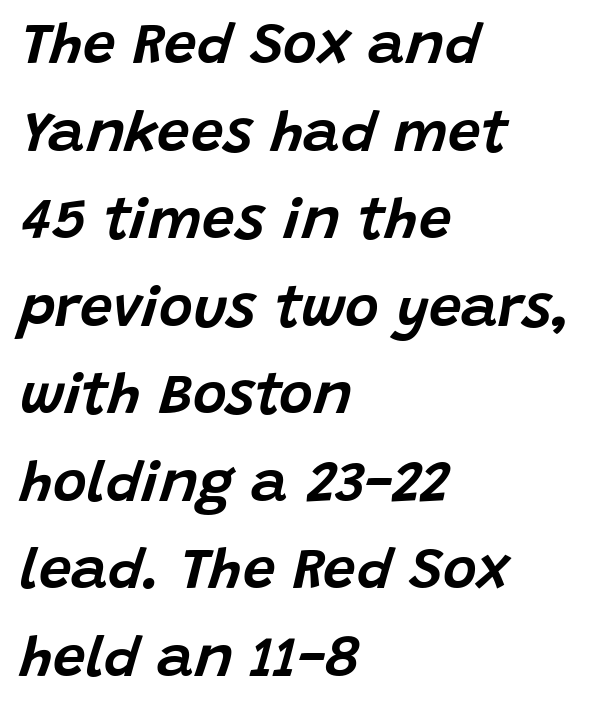
The image shows 58 px text type, italic (leaning right); set left-aligned, normal line spacing (1.51x), normal letter spacing, not underlined; low stroke contrast and a large x-height.
